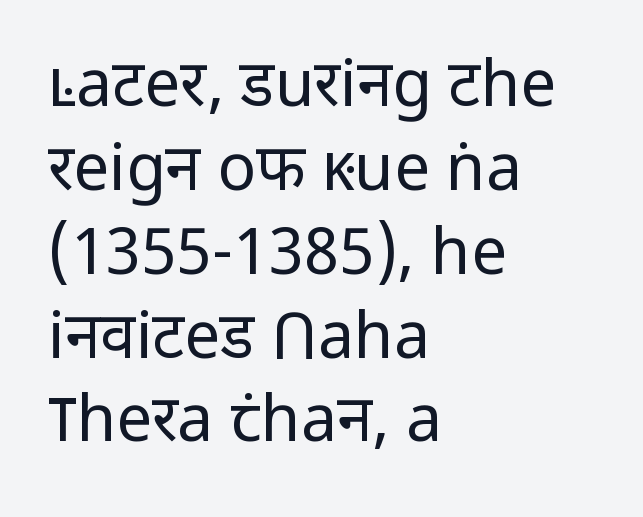
{"serif": "no", "italic": "no", "bold": "no", "weight": "regular", "width": "normal", "stroke_contrast": "low", "x_height": "medium", "monospaced": "no", "underline": "no", "align": "left", "line_spacing": "normal", "line_spacing_ratio": 1.31, "letter_spacing": "normal", "letter_spacing_em": 0.0, "glyph_px": 64}
